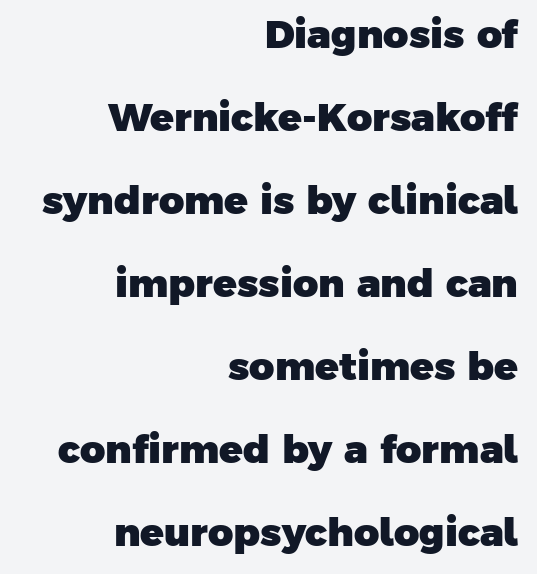
{"serif": "no", "bold": "yes", "weight": "heavy", "width": "normal", "stroke_contrast": "low", "x_height": "medium", "monospaced": "no", "underline": "no", "align": "right", "line_spacing": "loose", "line_spacing_ratio": 2.13, "letter_spacing": "normal", "letter_spacing_em": 0.0, "glyph_px": 39}
